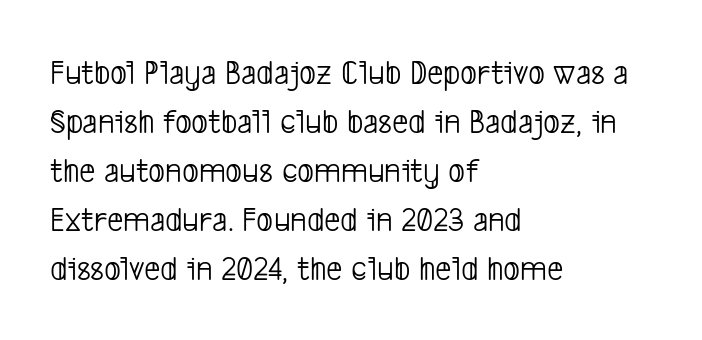
Q: Is the text bold? A: No.
Q: Is the typeface a serif or a sans-serif typeface? A: Sans-serif.
Q: Is the text underlined? A: No.
Q: How is the paragraph aligned? A: Left-aligned.
Q: Is the spacing between letters normal or unusually wide? A: Normal.
Q: Is the spacing between lines tight, normal or loose? A: Normal.
Q: Width (condensed, normal, or wide)? A: Condensed.
Q: Stroke contrast? A: Low.
Q: x-height? A: Medium.
Q: Monospaced? A: No.
